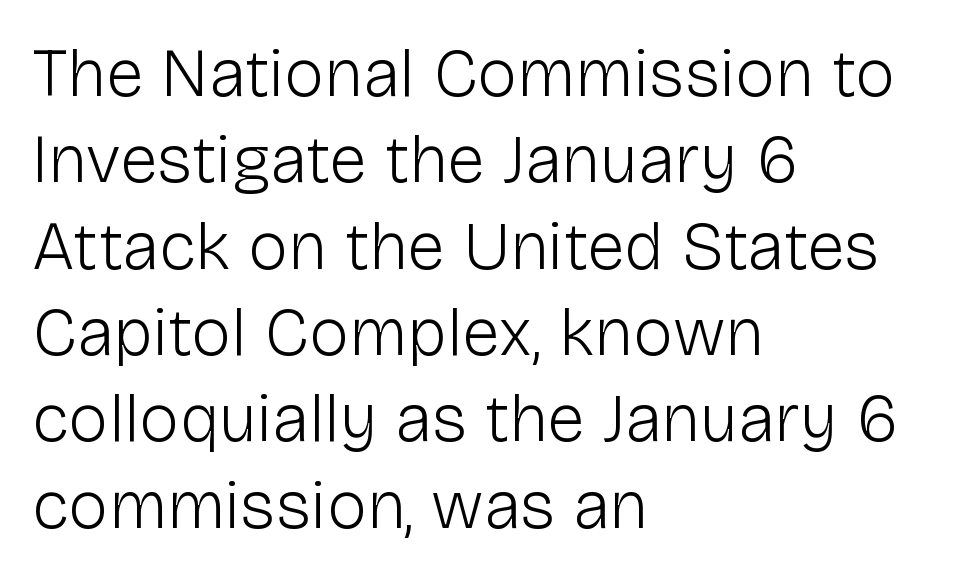
The image shows 68 px light sans-serif type, upright; set left-aligned, normal line spacing (1.27x), normal letter spacing, not underlined; low stroke contrast and a medium x-height.
